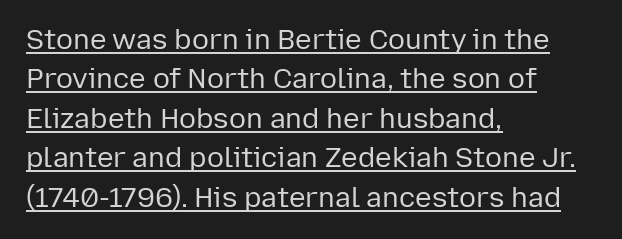
The image shows 28 px regular-weight sans-serif type, upright; set left-aligned, normal line spacing (1.41x), normal letter spacing, underlined; low stroke contrast and a medium x-height.
